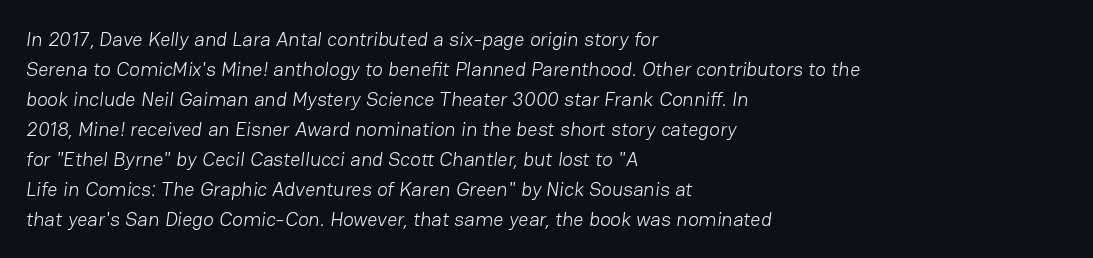
The image shows 20 px text type; set left-aligned, normal line spacing (1.5x), normal letter spacing, not underlined.
